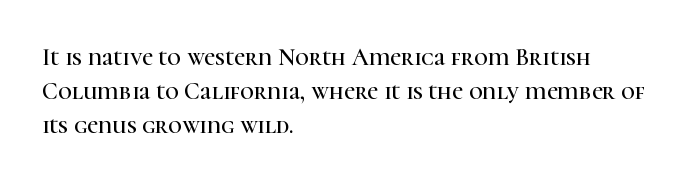
Here the glyphs are tracked normally, forming tight word shapes. A typesetter would call this leading conventional body-copy spacing. Descenders hang freely into open space. Typeset ragged right — the left edge is the straight one. Posture: upright roman.
